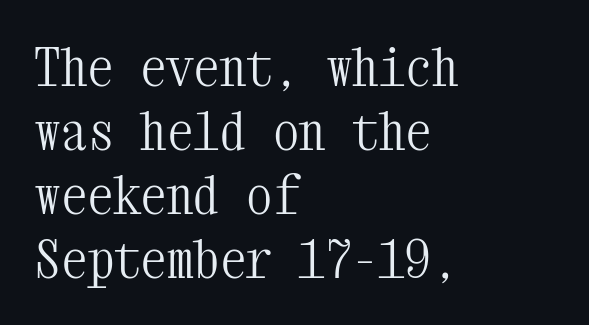
The image shows 53 px light, condensed serif type, upright, monospaced; set left-aligned, line spacing 1.21x, normal letter spacing, not underlined; medium stroke contrast and a medium x-height.
